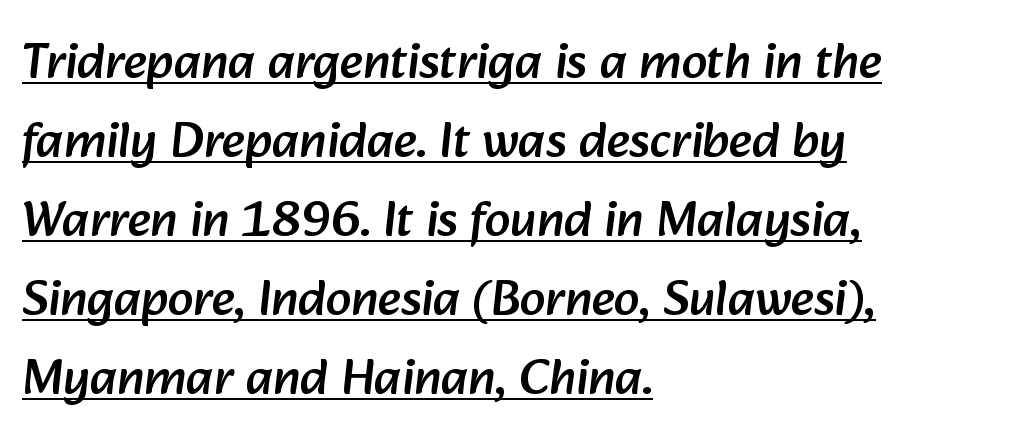
Q: Is the typeface a serif or a sans-serif typeface? A: Sans-serif.
Q: Is the text underlined? A: Yes.
Q: How is the paragraph aligned? A: Left-aligned.
Q: Is the spacing between letters normal or unusually wide? A: Normal.
Q: Is the spacing between lines tight, normal or loose? A: Normal.
Q: Width (condensed, normal, or wide)? A: Normal.
Q: Stroke contrast? A: Low.
Q: x-height? A: Medium.
Q: Monospaced? A: No.
